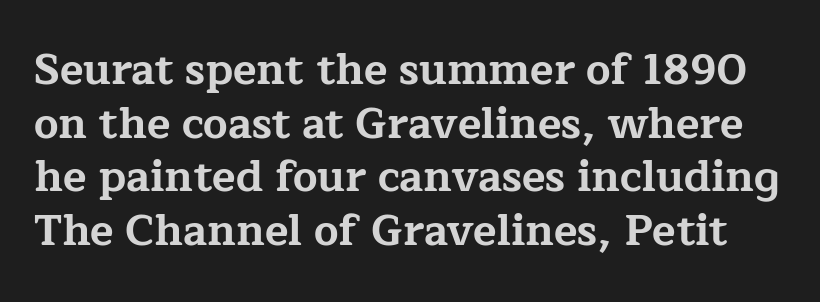
Heft: maximum for text — a bold. The lettering stays uniformly vertical, giving the passage a roman look. Regular leading. Is the letter spacing exaggerated? No — it looks like the ordinary default. Words float on clear page, feet unadorned.
